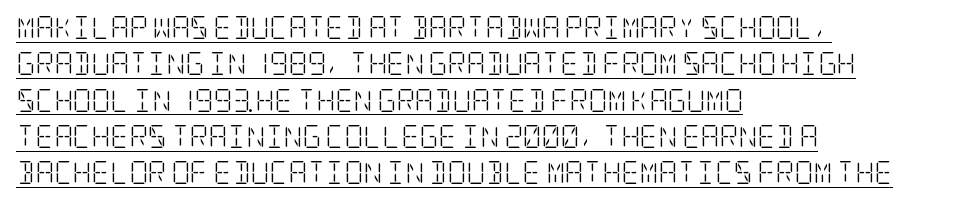
A baseline rule has been typeset under these characters. One-word summary of the alignment: left. The type is set solid horizontally, with unmodified tracking. Evenly set lines give the paragraph a standard silhouette. This reads as an unemphasized weight, regular at the heaviest.
